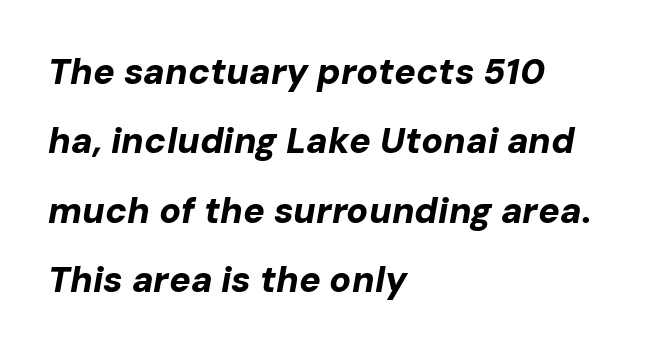
Q: Is the text bold? A: Yes.
Q: Is the text italic (slanted)? A: Yes, it leans right by about 10 degrees.
Q: Is the text underlined? A: No.
Q: How is the paragraph aligned? A: Left-aligned.
Q: Is the spacing between letters normal or unusually wide? A: Normal.
Q: Is the spacing between lines tight, normal or loose? A: Loose.
Q: Width (condensed, normal, or wide)? A: Normal.
Q: Stroke contrast? A: Low.
Q: x-height? A: Medium.
Q: Monospaced? A: No.
